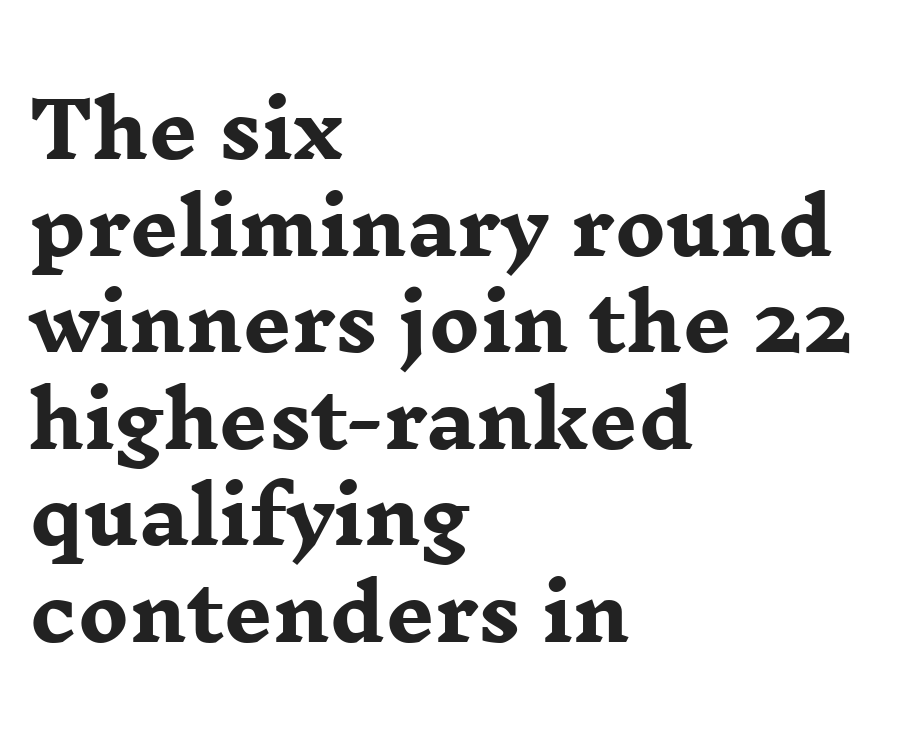
Q: Is the text bold? A: Yes.
Q: Is the text italic (slanted)? A: No, it is upright.
Q: Is the typeface a serif or a sans-serif typeface? A: Serif.
Q: Is the text underlined? A: No.
Q: How is the paragraph aligned? A: Left-aligned.
Q: Is the spacing between letters normal or unusually wide? A: Normal.
Q: Is the spacing between lines tight, normal or loose? A: Normal.
Q: Width (condensed, normal, or wide)? A: Wide.
Q: Stroke contrast? A: Low.
Q: x-height? A: Medium.
Q: Monospaced? A: No.
